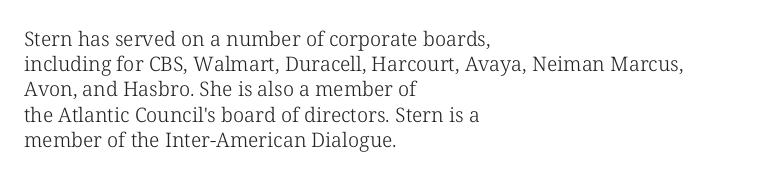
The image shows 20 px text type, upright; set left-aligned, normal line spacing (1.26x), normal letter spacing, not underlined.
